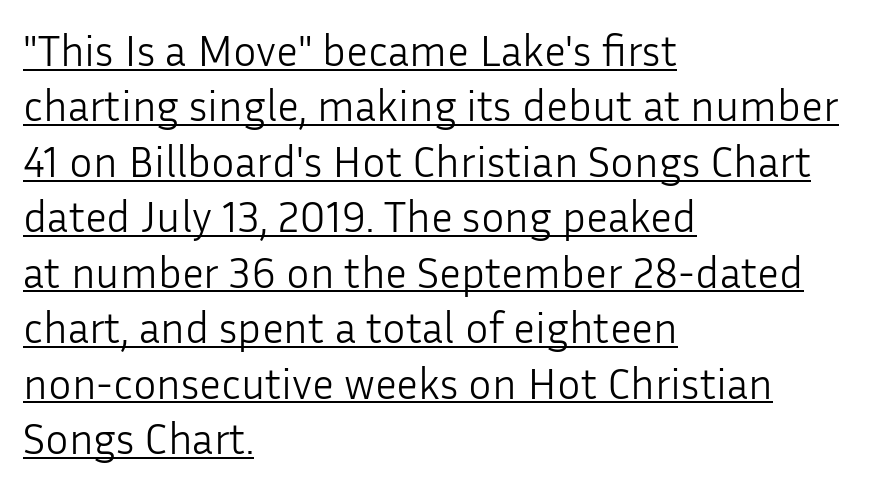
Q: Is the text bold? A: No.
Q: Is the text italic (slanted)? A: No, it is upright.
Q: Is the typeface a serif or a sans-serif typeface? A: Sans-serif.
Q: Is the text underlined? A: Yes.
Q: How is the paragraph aligned? A: Left-aligned.
Q: Is the spacing between letters normal or unusually wide? A: Normal.
Q: Is the spacing between lines tight, normal or loose? A: Normal.
Q: Width (condensed, normal, or wide)? A: Normal.
Q: Stroke contrast? A: Low.
Q: x-height? A: Medium.
Q: Monospaced? A: No.
